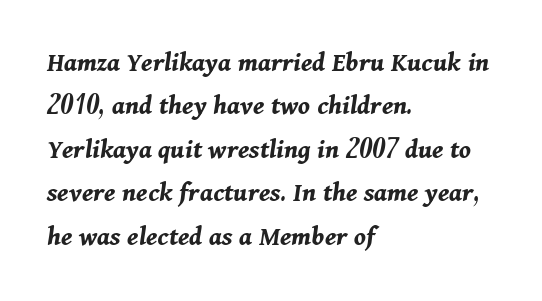
Q: Is the text bold? A: Yes.
Q: Is the text italic (slanted)? A: Yes, it leans right by about 11 degrees.
Q: Is the text underlined? A: No.
Q: How is the paragraph aligned? A: Left-aligned.
Q: Is the spacing between letters normal or unusually wide? A: Normal.
Q: Is the spacing between lines tight, normal or loose? A: Normal.
Q: Width (condensed, normal, or wide)? A: Normal.
Q: Stroke contrast? A: Medium.
Q: x-height? A: Medium.
Q: Monospaced? A: No.
